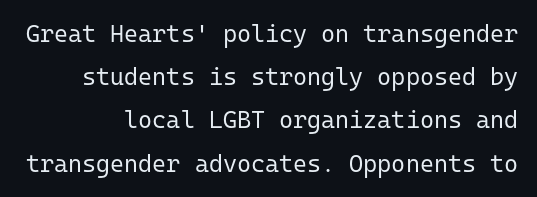
{"italic": "no", "bold": "no", "underline": "no", "align": "right", "line_spacing_ratio": 1.8, "letter_spacing": "normal", "letter_spacing_em": 0.0, "glyph_px": 24}
